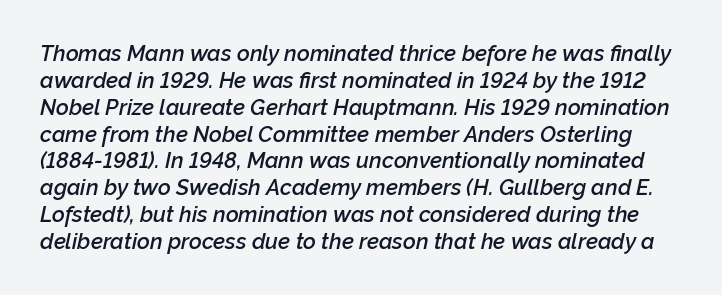
The image shows 22 px text type, italic (leaning right); set line spacing 1.22x, normal letter spacing, not underlined.
